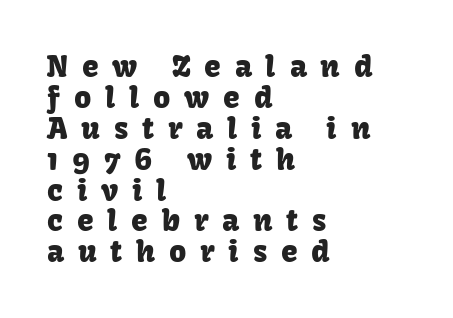
The strip under each line holds only bare page. Think of a printed novel: that variable character pitch is what you see here. How are the letters spaced? Widely, with obvious added tracking. No feet cap the strokes, marking this as sans-serif type. Whoever set this chose condensed vertical rhythm over breathing room. Notice how the passage keeps a crisp vertical edge on the left only.
